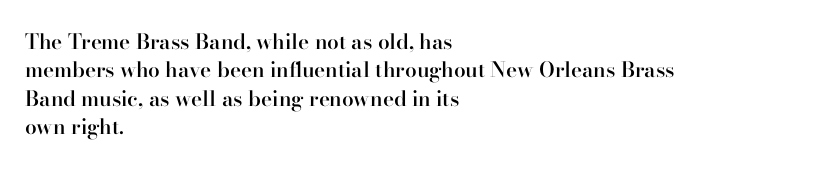
The image shows 21 px text type, upright; set left-aligned, normal line spacing (1.35x), normal letter spacing, not underlined.
